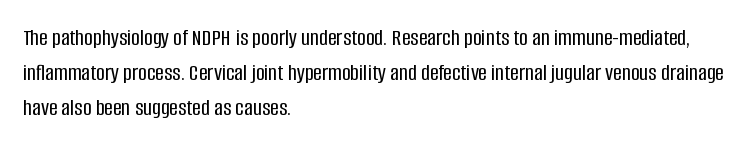
The image shows 24 px text type, upright; set left-aligned, normal line spacing (1.45x), normal letter spacing, not underlined.
